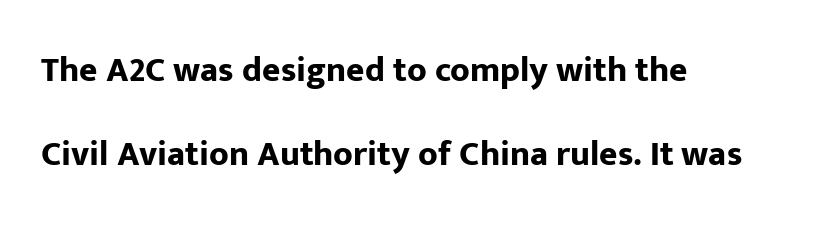
Here the glyphs are tracked normally, forming tight word shapes. Nobody drew a line under any word here. Does the copy run flush right? No — it runs flush left. Spacing verdict: proportional, widths tailored to each character. Type style note: lacks serifs. I'd describe the lettering as bold — thick and assertive.
